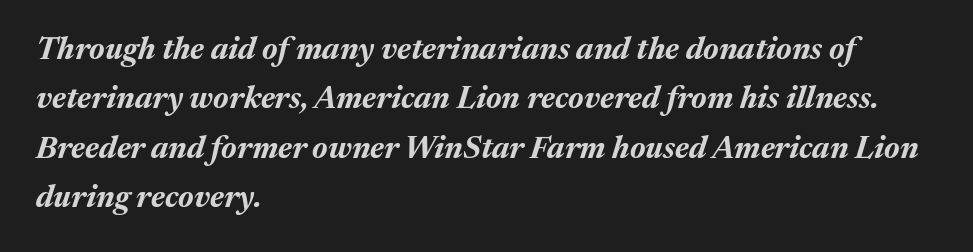
The image shows 31 px bold type, italic (leaning right); set left-aligned, normal line spacing (1.59x), normal letter spacing, not underlined; medium stroke contrast and a medium x-height.
